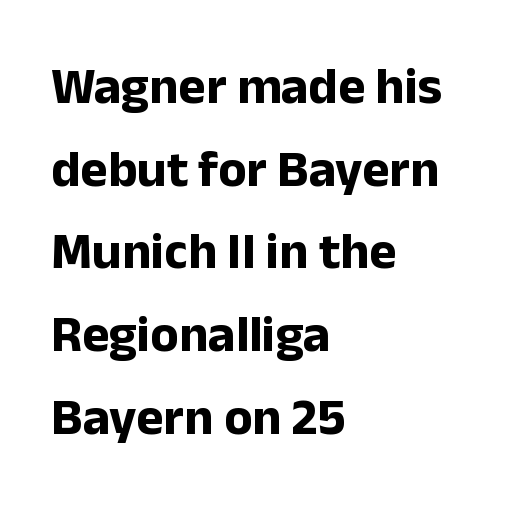
{"serif": "no", "italic": "no", "bold": "yes", "weight": "bold", "width": "normal", "stroke_contrast": "low", "x_height": "medium", "monospaced": "no", "underline": "no", "align": "left", "line_spacing": "normal", "line_spacing_ratio": 1.59, "letter_spacing": "normal", "letter_spacing_em": 0.0, "glyph_px": 52}
